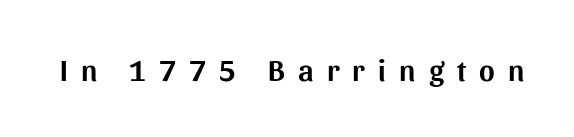
The image shows 30 px sans-serif type, upright; set unusually wide letter spacing (+0.44 em), not underlined; medium stroke contrast and a medium x-height.
